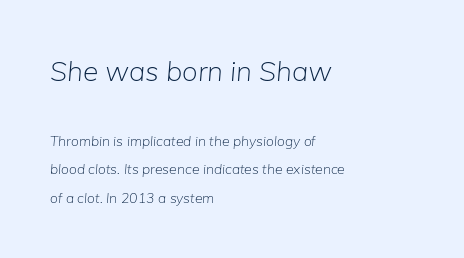
Q: Is the text bold? A: No.
Q: Is the text italic (slanted)? A: Yes, it leans right by about 5 degrees.
Q: Is the text underlined? A: No.
Q: How is the paragraph aligned? A: Left-aligned.
Q: Is the spacing between letters normal or unusually wide? A: Normal.
Q: Is the spacing between lines tight, normal or loose? A: Loose.
Q: Which block of text is set in a larger size, the first (top) or the second (bottom)? A: The first (top) one.
Q: Width (condensed, normal, or wide)? A: Normal.
Q: Stroke contrast? A: Low.
Q: x-height? A: Medium.
Q: Monospaced? A: No.
